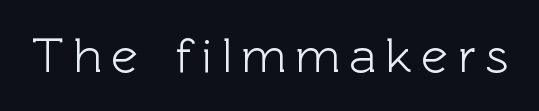
{"serif": "no", "italic": "no", "width": "normal", "x_height": "medium", "monospaced": "no", "underline": "no", "glyph_px": 50}
